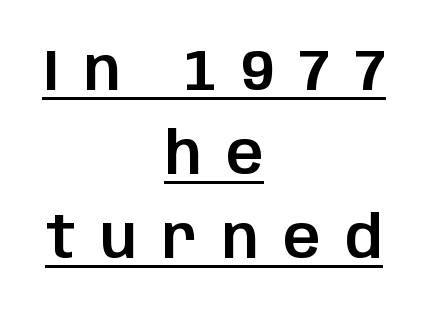
{"serif": "no", "italic": "no", "width": "normal", "stroke_contrast": "low", "x_height": "large", "monospaced": "no", "underline": "yes", "align": "center", "line_spacing": "normal", "line_spacing_ratio": 1.45, "letter_spacing": "wide", "letter_spacing_em": 0.43, "glyph_px": 58}
